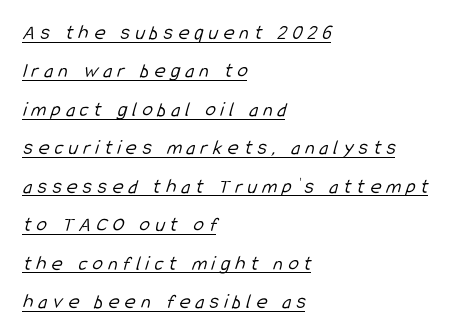
{"bold": "no", "underline": "yes", "align": "left", "line_spacing_ratio": 1.83, "letter_spacing": "wide", "letter_spacing_em": 0.25, "glyph_px": 21}
